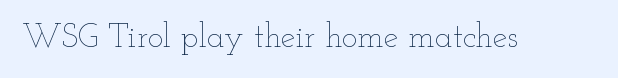
{"italic": "no", "bold": "no", "weight": "thin", "width": "wide", "stroke_contrast": "low", "x_height": "small", "monospaced": "no", "underline": "no", "letter_spacing": "normal", "letter_spacing_em": 0.0, "glyph_px": 33}
